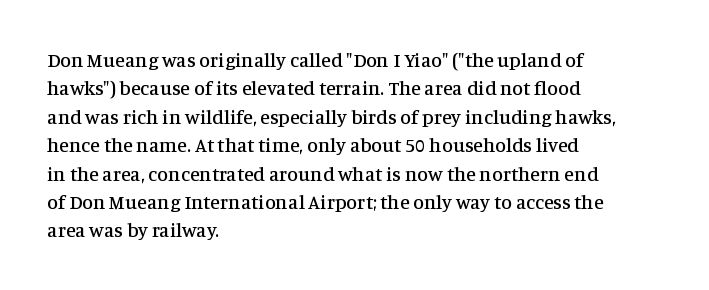
Q: Is the text italic (slanted)? A: No, it is upright.
Q: Is the text underlined? A: No.
Q: How is the paragraph aligned? A: Left-aligned.
Q: Is the spacing between letters normal or unusually wide? A: Normal.
Q: Is the spacing between lines tight, normal or loose? A: Normal.
